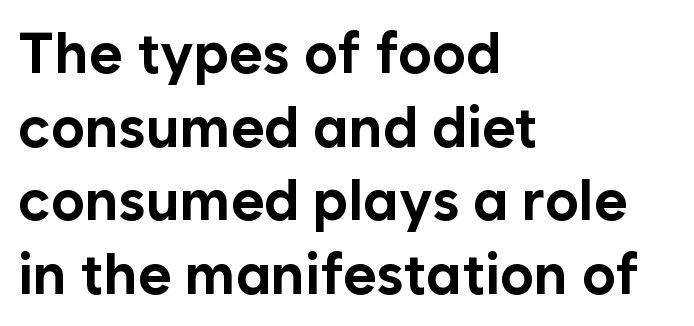
Letter spacing: default. The characters look thick and weighty, a clear bold. Looks like regular typesetting: each glyph gets only the width it needs. Nobody drew a line under any word here.
